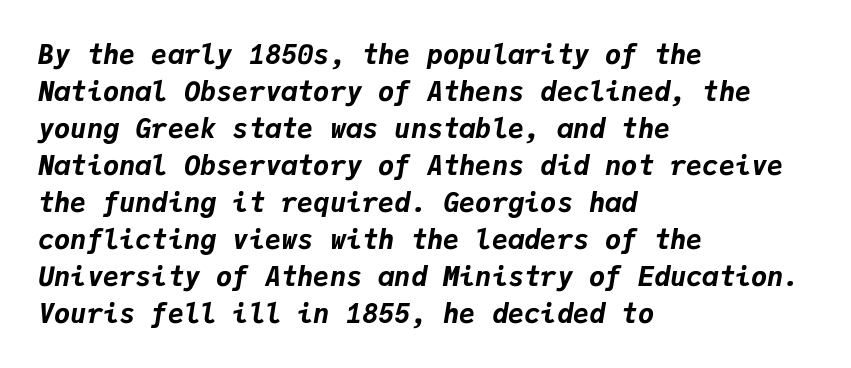
How are the letters spaced? Ordinarily, with no added tracking. Words float on clear page, feet unadorned. It's the slanting kind of type. Where is the straight margin? On the left.
